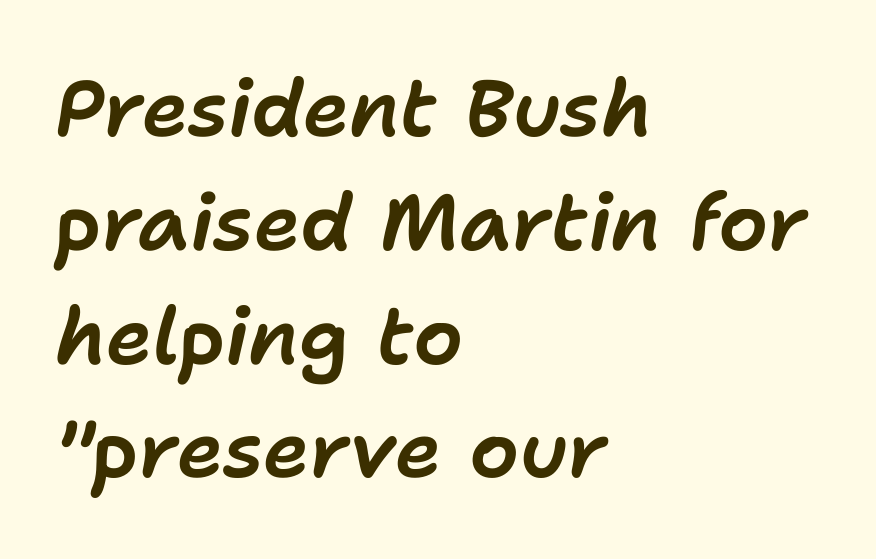
The block of text has a typical density, with ordinary space between rows. Look at the tracking — it's just the regular setting, nothing added. Every row of glyphs begins at an identical x-position on the left. The area under the type is left untouched. This sample uses an oblique cut, with every glyph tilted off the vertical. These lines are rendered in a variable-pitch font.
